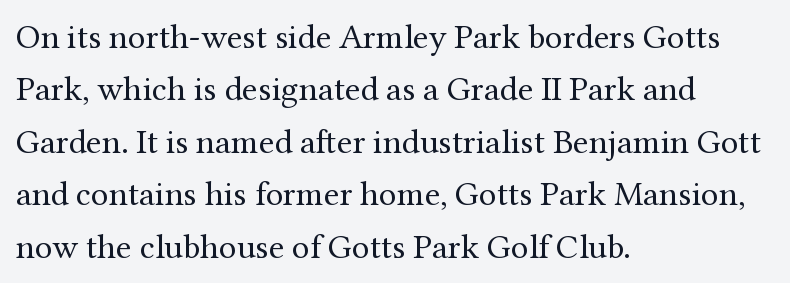
The image shows 35 px regular-weight serif type, upright; set left-aligned, normal line spacing (1.5x), normal letter spacing, not underlined; medium stroke contrast and a medium x-height.
